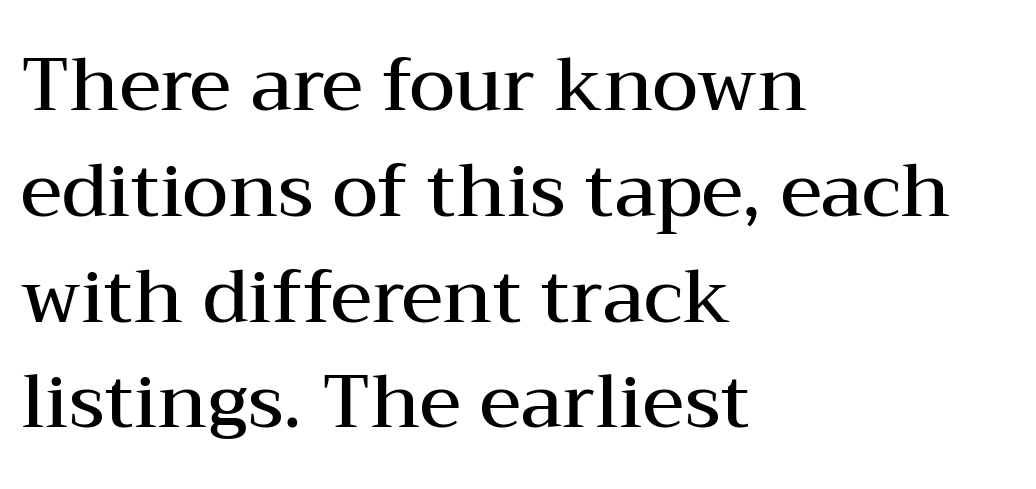
{"serif": "yes", "italic": "no", "bold": "semi", "weight": "semibold", "width": "wide", "stroke_contrast": "medium", "x_height": "medium", "monospaced": "no", "underline": "no", "align": "left", "line_spacing": "normal", "line_spacing_ratio": 1.43, "letter_spacing": "normal", "letter_spacing_em": 0.0, "glyph_px": 74}
